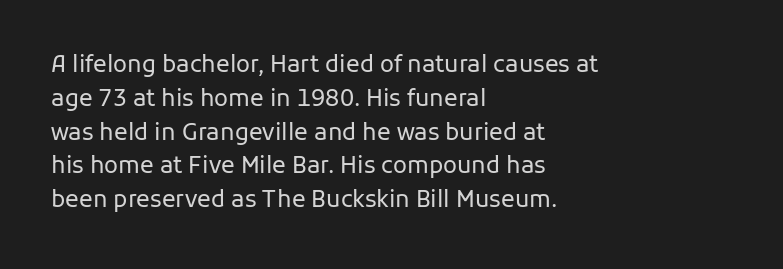
{"italic": "no", "bold": "no", "underline": "no", "align": "left", "line_spacing": "normal", "line_spacing_ratio": 1.47, "letter_spacing": "normal", "letter_spacing_em": 0.0, "glyph_px": 23}
